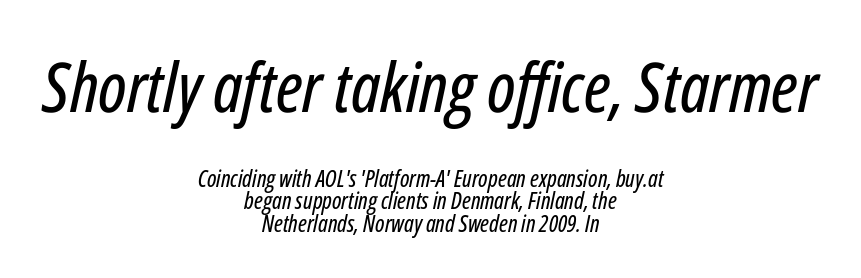
Q: Is the text italic (slanted)? A: Yes, it leans right by about 12 degrees.
Q: Is the text underlined? A: No.
Q: How is the paragraph aligned? A: Centered.
Q: Is the spacing between letters normal or unusually wide? A: Normal.
Q: Is the spacing between lines tight, normal or loose? A: Tight.
Q: Which block of text is set in a larger size, the first (top) or the second (bottom)? A: The first (top) one.
Q: Width (condensed, normal, or wide)? A: Condensed.
Q: Stroke contrast? A: Low.
Q: x-height? A: Medium.
Q: Monospaced? A: No.
